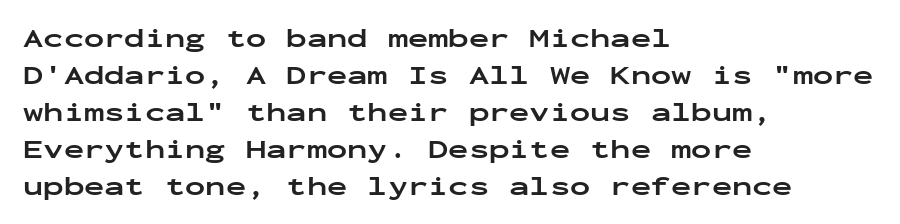
Q: Is the text bold? A: Yes.
Q: Is the text italic (slanted)? A: No, it is upright.
Q: Is the text underlined? A: No.
Q: How is the paragraph aligned? A: Left-aligned.
Q: Is the spacing between letters normal or unusually wide? A: Normal.
Q: Is the spacing between lines tight, normal or loose? A: Normal.
